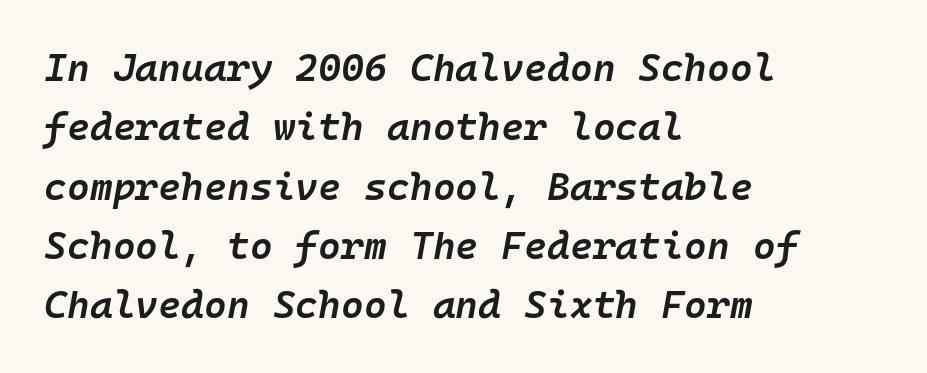
Casual observation: everything's shoved over to the left. Baseline-to-baseline distance is the conventional proportion of letter height. Here the designer chose a console-style face with uniform glyph widths. Nobody touched the tracking dial on this one. Rendered with sloped, italic letterforms. The font is running at a semibold setting, under full bold.
